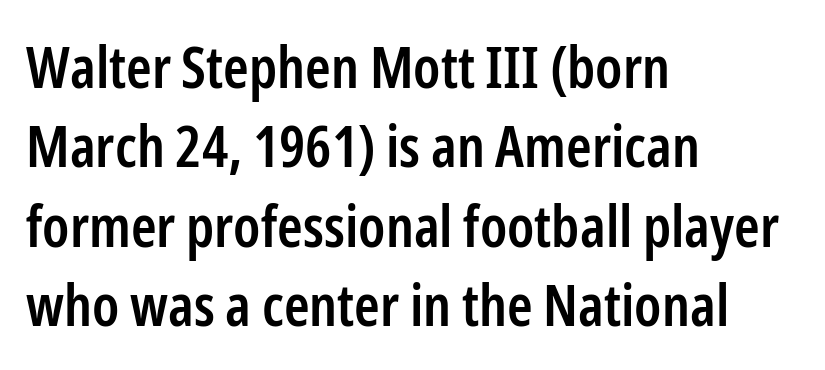
{"serif": "no", "italic": "no", "bold": "semi", "weight": "semibold", "width": "condensed", "stroke_contrast": "low", "x_height": "medium", "monospaced": "no", "underline": "no", "align": "left", "line_spacing": "normal", "line_spacing_ratio": 1.37, "letter_spacing": "normal", "letter_spacing_em": 0.0, "glyph_px": 58}
